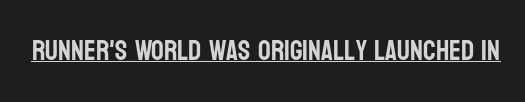
Q: Is the text italic (slanted)? A: No, it is upright.
Q: Is the typeface a serif or a sans-serif typeface? A: Sans-serif.
Q: Is the text underlined? A: Yes.
Q: Is the spacing between letters normal or unusually wide? A: Normal.
Q: Width (condensed, normal, or wide)? A: Condensed.
Q: Stroke contrast? A: Low.
Q: x-height? A: Large.
Q: Monospaced? A: No.
